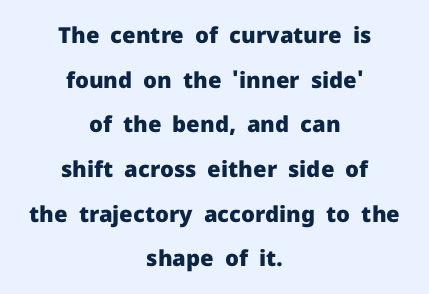
When letters stand straight like this, we call the style roman or upright. A typesetter would call this leading open, well beyond the default. Emphasis by weight is at full strength: bold. The baseline area is clear. Caption: multi-line text, centered on the measure.
